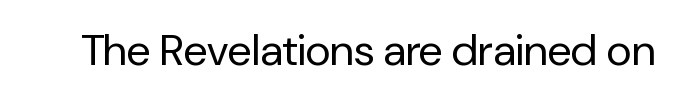
The image shows 44 px regular-weight sans-serif type, upright; set normal letter spacing, not underlined; low stroke contrast and a medium x-height.
